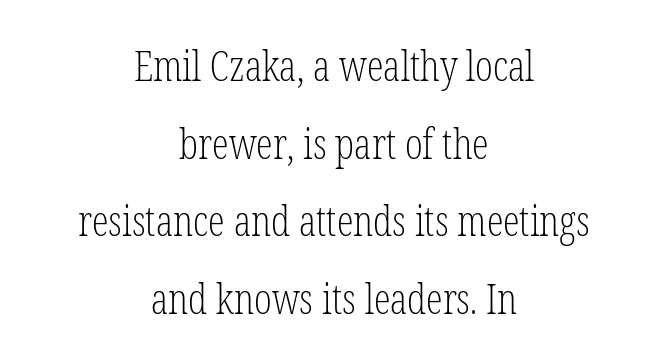
Q: Is the text bold? A: No.
Q: Is the text italic (slanted)? A: No, it is upright.
Q: Is the typeface a serif or a sans-serif typeface? A: Serif.
Q: Is the text underlined? A: No.
Q: How is the paragraph aligned? A: Centered.
Q: Is the spacing between letters normal or unusually wide? A: Normal.
Q: Width (condensed, normal, or wide)? A: Condensed.
Q: Stroke contrast? A: Low.
Q: x-height? A: Medium.
Q: Monospaced? A: No.
